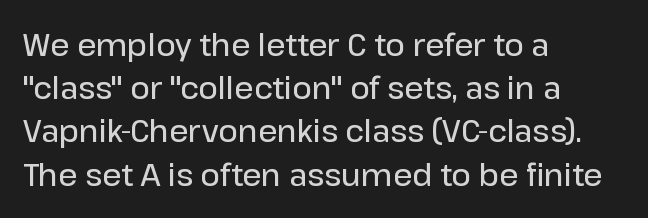
The image shows 30 px semibold sans-serif type, upright; set left-aligned, normal line spacing (1.44x), normal letter spacing, not underlined; low stroke contrast and a medium x-height.
